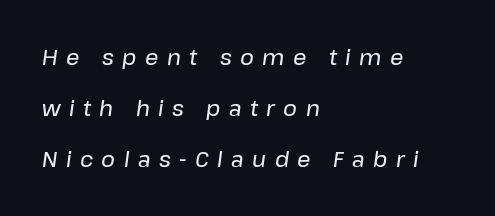
{"italic": "yes", "lean": "right", "slant_degrees": 8, "underline": "no", "align": "left", "line_spacing": "loose", "line_spacing_ratio": 2.43, "letter_spacing": "wide", "letter_spacing_em": 0.4, "glyph_px": 21}
